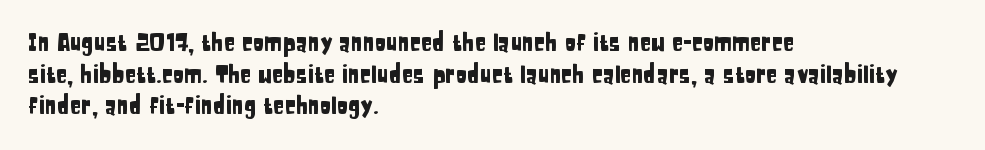
The tracking reads as untouched default to a designer's eye. These lines were composed using upright roman letters. A clean baseline with only descenders dipping below it. The designer left line spacing at the default. The lines are quadded left.
